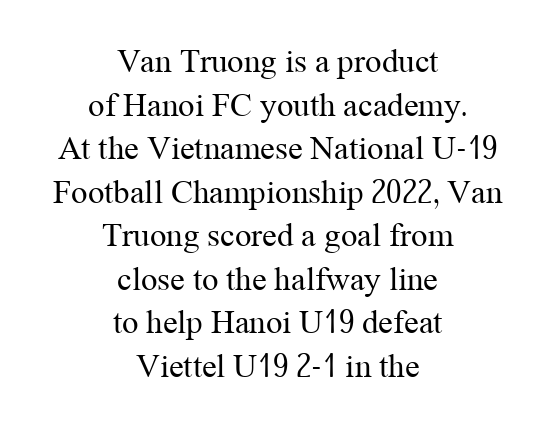
{"serif": "yes", "italic": "no", "bold": "no", "weight": "regular", "width": "normal", "stroke_contrast": "medium", "x_height": "medium", "monospaced": "no", "underline": "no", "align": "center", "line_spacing": "normal", "line_spacing_ratio": 1.32, "letter_spacing": "normal", "letter_spacing_em": 0.0, "glyph_px": 33}
